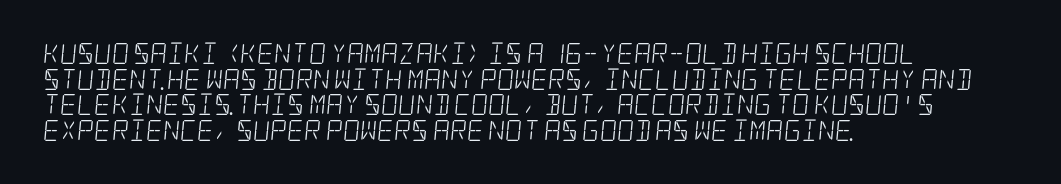
Descenders are the only things crossing below the line. No extra tracking has been applied to these lines. A quiet, ordinary-to-light weight characterises the typeface. Alignment: flush left.
